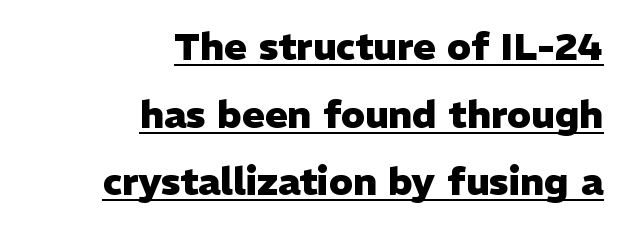
Q: Is the text bold? A: Yes.
Q: Is the text italic (slanted)? A: No, it is upright.
Q: Is the typeface a serif or a sans-serif typeface? A: Sans-serif.
Q: Is the text underlined? A: Yes.
Q: How is the paragraph aligned? A: Right-aligned.
Q: Is the spacing between letters normal or unusually wide? A: Normal.
Q: Width (condensed, normal, or wide)? A: Normal.
Q: Stroke contrast? A: Low.
Q: x-height? A: Medium.
Q: Monospaced? A: No.
